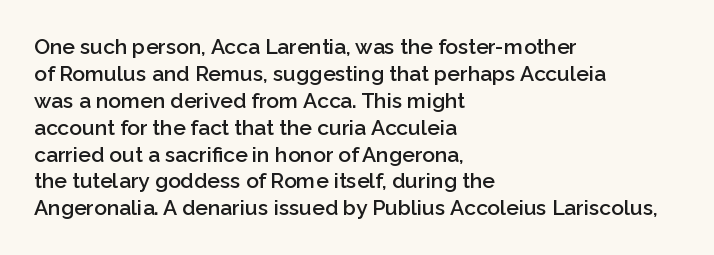
The image shows 21 px text type, upright; set left-aligned, normal line spacing (1.28x), normal letter spacing, not underlined.
